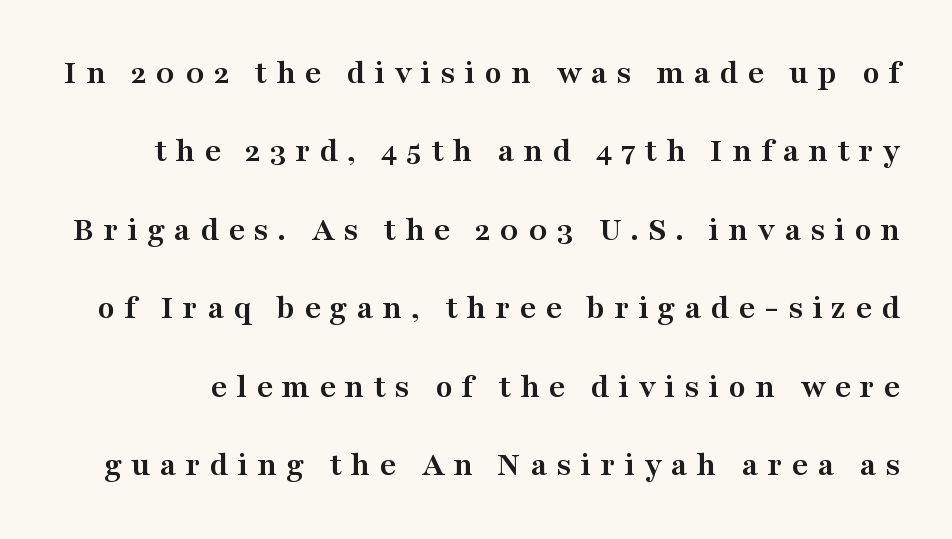
{"serif": "yes", "italic": "no", "bold": "yes", "weight": "semibold", "width": "wide", "stroke_contrast": "medium", "x_height": "medium", "monospaced": "no", "underline": "no", "line_spacing": "loose", "line_spacing_ratio": 2.24, "letter_spacing": "wide", "letter_spacing_em": 0.26, "glyph_px": 35}
